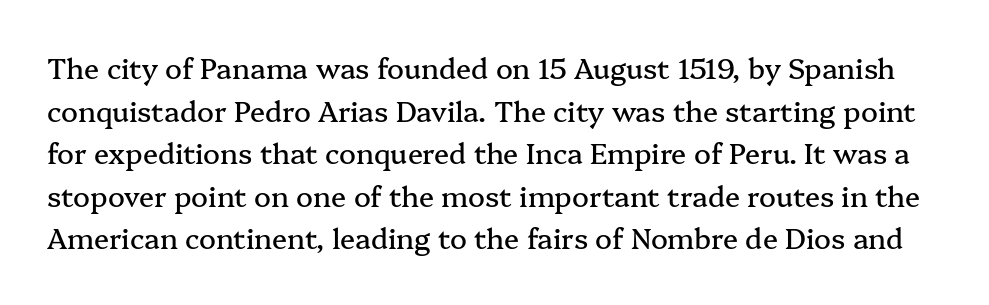
{"serif": "yes", "italic": "no", "width": "normal", "stroke_contrast": "medium", "x_height": "medium", "monospaced": "no", "underline": "no", "line_spacing": "normal", "line_spacing_ratio": 1.52, "letter_spacing": "normal", "letter_spacing_em": 0.0, "glyph_px": 28}
